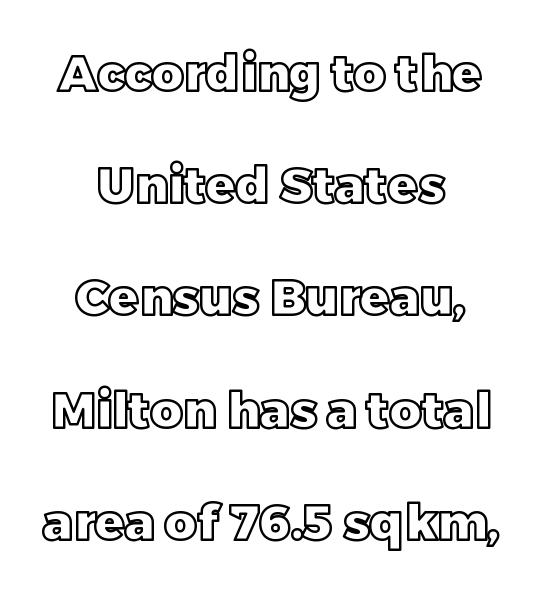
The image shows 49 px text type, upright; set centered, loose line spacing (2.29x), normal letter spacing, not underlined; a large x-height.
